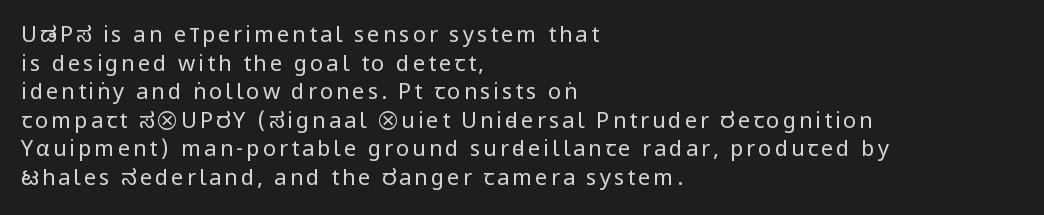
The image shows 22 px text type, upright; set left-aligned, normal line spacing (1.3x), not underlined.
